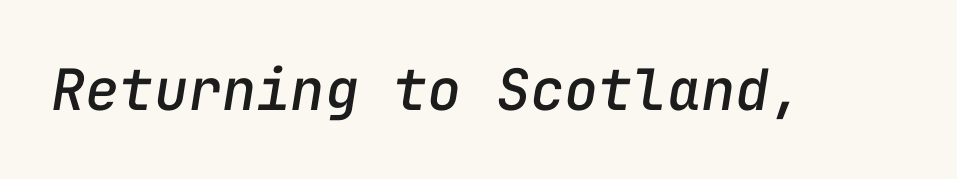
The image shows 57 px text type, italic (leaning right), monospaced; set normal letter spacing, not underlined; low stroke contrast and a medium x-height.
